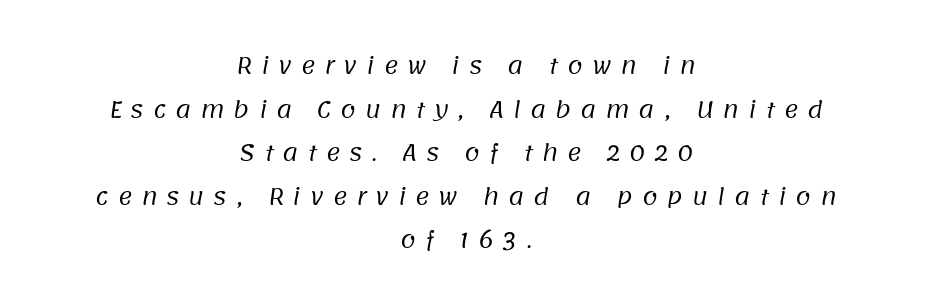
{"bold": "no", "underline": "no", "align": "center", "line_spacing": "loose", "line_spacing_ratio": 1.98, "letter_spacing": "wide", "letter_spacing_em": 0.4, "glyph_px": 22}
